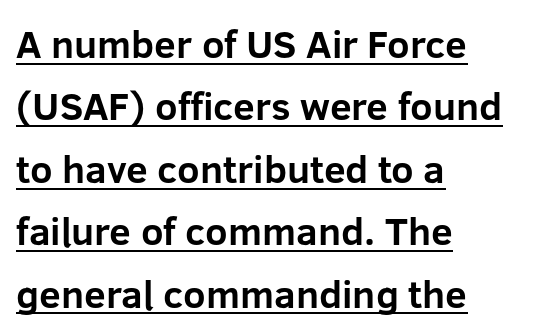
The paragraph has a hard left edge and a soft right edge. Honestly, the letter spacing is just normal — you wouldn't notice it. This sample uses an upright cut, with every glyph sitting square on the baseline. A baseline rule has been typeset under these characters. These lines are composed in type without serifs.
